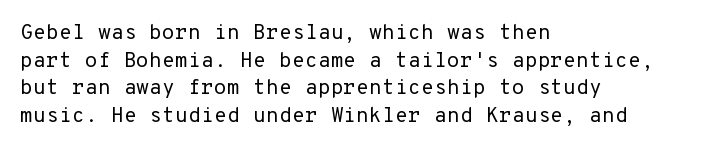
The image shows 21 px text type, upright; set left-aligned, normal line spacing (1.31x), normal letter spacing, not underlined.
